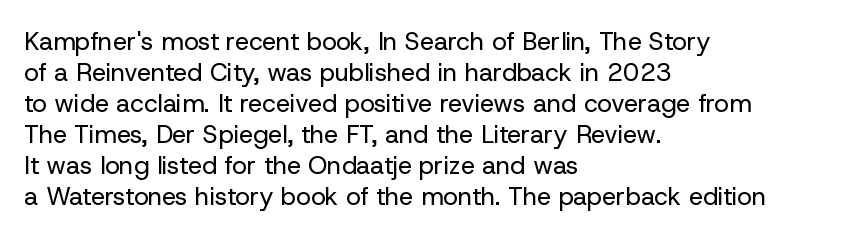
Q: Is the text bold? A: No.
Q: Is the text italic (slanted)? A: No, it is upright.
Q: Is the text underlined? A: No.
Q: How is the paragraph aligned? A: Left-aligned.
Q: Is the spacing between letters normal or unusually wide? A: Normal.
